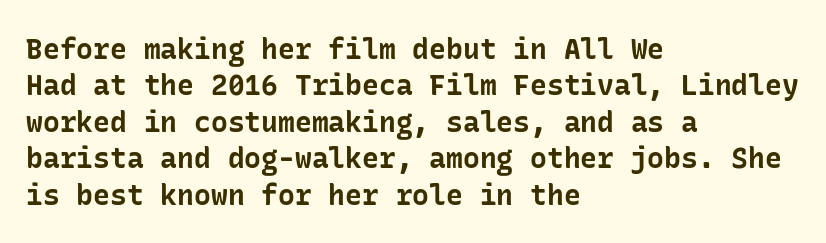
Q: Is the text bold? A: Yes.
Q: Is the text italic (slanted)? A: No, it is upright.
Q: Is the typeface a serif or a sans-serif typeface? A: Sans-serif.
Q: Is the text underlined? A: No.
Q: How is the paragraph aligned? A: Left-aligned.
Q: Is the spacing between letters normal or unusually wide? A: Normal.
Q: Is the spacing between lines tight, normal or loose? A: Normal.
Q: Width (condensed, normal, or wide)? A: Normal.
Q: Stroke contrast? A: Low.
Q: x-height? A: Medium.
